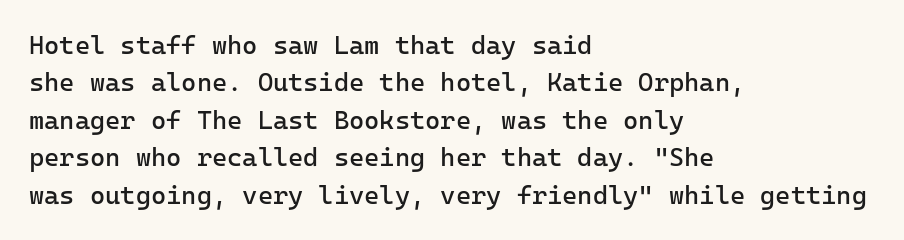
Is the letter spacing exaggerated? No — it looks like the ordinary default. This block has exactly the height ordinary leading produces. This is the regular roman posture of the typeface. Weight: not bold — regular or lighter.
